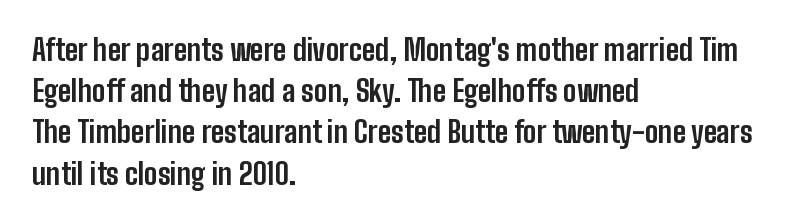
Q: Is the text bold? A: Yes.
Q: Is the text italic (slanted)? A: No, it is upright.
Q: Is the typeface a serif or a sans-serif typeface? A: Sans-serif.
Q: Is the text underlined? A: No.
Q: How is the paragraph aligned? A: Left-aligned.
Q: Is the spacing between letters normal or unusually wide? A: Normal.
Q: Is the spacing between lines tight, normal or loose? A: Normal.
Q: Width (condensed, normal, or wide)? A: Condensed.
Q: Stroke contrast? A: Low.
Q: x-height? A: Medium.
Q: Monospaced? A: No.
